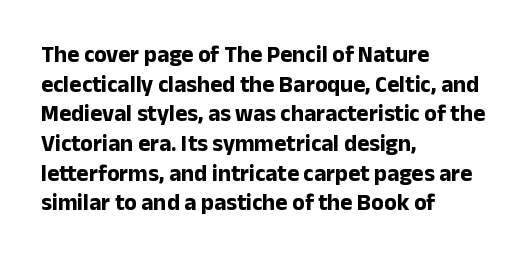
Is there any slant? The stems are plumb. Nothing unusual about the tracking: characters are spaced as the font intends. These words are printed bold, with thick strokes throughout. Evenly set lines give the paragraph a standard silhouette.
